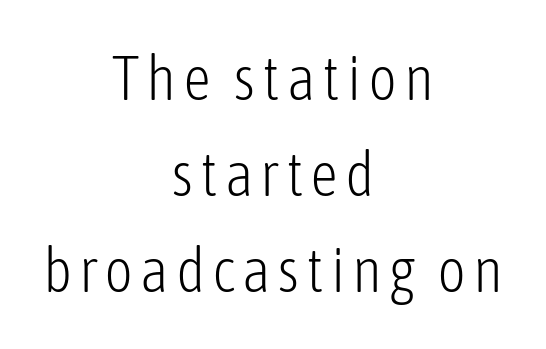
{"serif": "no", "italic": "no", "bold": "no", "weight": "light", "width": "condensed", "stroke_contrast": "low", "x_height": "medium", "monospaced": "no", "underline": "no", "align": "center", "line_spacing": "normal", "line_spacing_ratio": 1.55, "glyph_px": 62}
